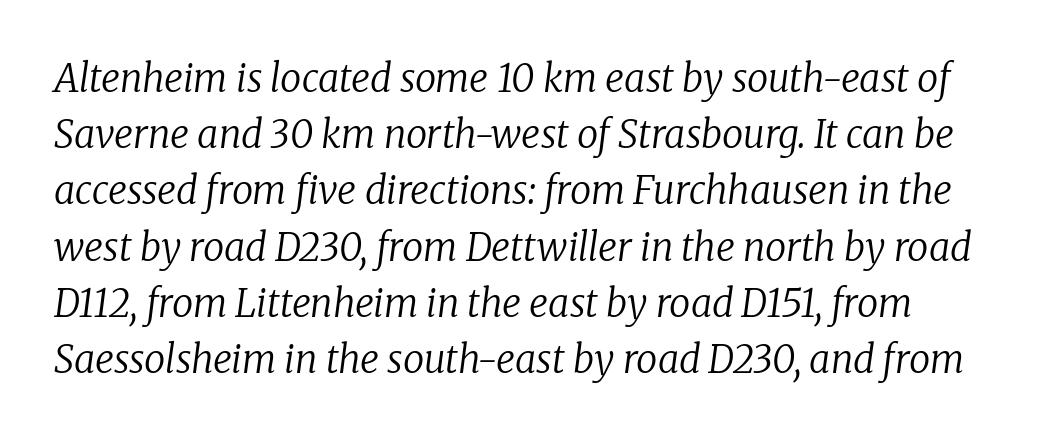
Spacing verdict: proportional, widths tailored to each character. Successive baselines arrive at the customary interval. Characters are canted at an angle relative to the baseline's perpendicular. The strokes carry an ordinary text weight at most. The gaps between neighbouring characters are ordinary and unremarkable.
